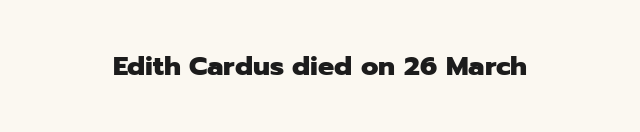
{"italic": "no", "bold": "yes", "underline": "no", "letter_spacing": "normal", "letter_spacing_em": 0.0, "glyph_px": 27}
